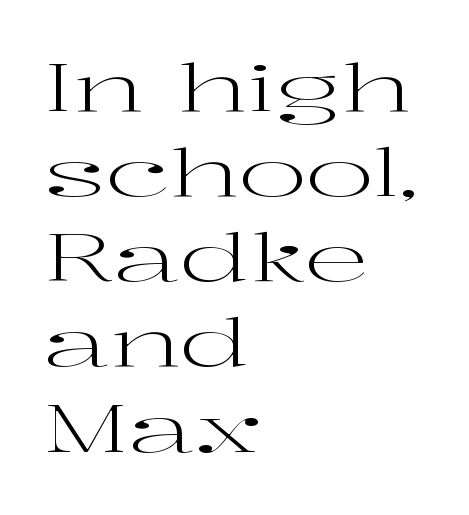
The image shows 65 px regular-weight, wide serif type, upright; set left-aligned, normal line spacing (1.31x), normal letter spacing, not underlined; high stroke contrast and a medium x-height.
